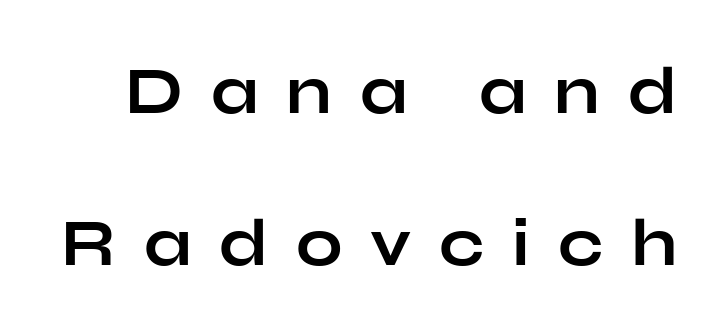
Q: Is the text bold? A: Yes.
Q: Is the text italic (slanted)? A: No, it is upright.
Q: Is the typeface a serif or a sans-serif typeface? A: Sans-serif.
Q: Is the text underlined? A: No.
Q: Is the spacing between letters normal or unusually wide? A: Unusually wide.
Q: Is the spacing between lines tight, normal or loose? A: Loose.
Q: Width (condensed, normal, or wide)? A: Wide.
Q: Stroke contrast? A: Low.
Q: x-height? A: Medium.
Q: Monospaced? A: No.
